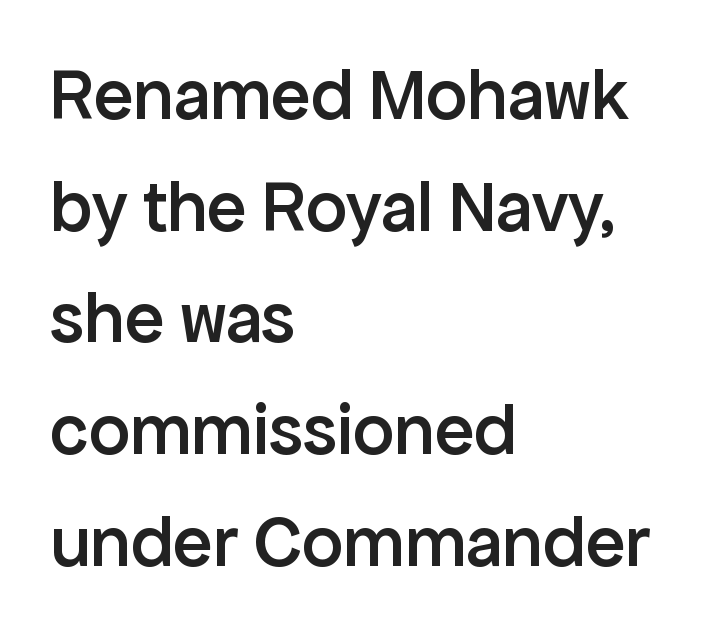
Is this a fixed-width face? No — the glyphs have proportional, varying widths. Reading down the block, your eye returns to a fixed left position each line. Weight check: semibold — heavier than regular, not quite bold. Quick note: interline space is typical. The face used here is rendered with its standard letterfit. Each row of text sits above clean, open space.
